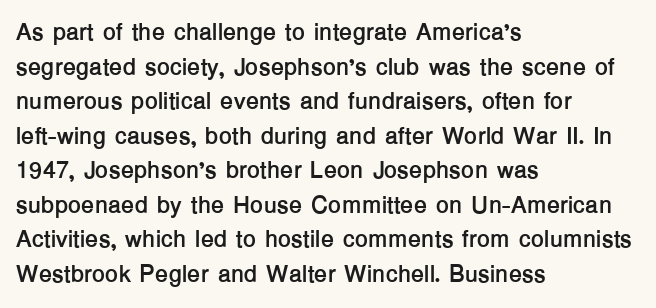
Rule under the text: the space is simply empty. Nothing unusual about the tracking: characters are spaced as the font intends. Leading: standard. This sample uses an upright cut, with every glyph sitting square on the baseline. Set as a true bold cut, around the 700 mark. Line beginnings align vertically; line endings do not.
